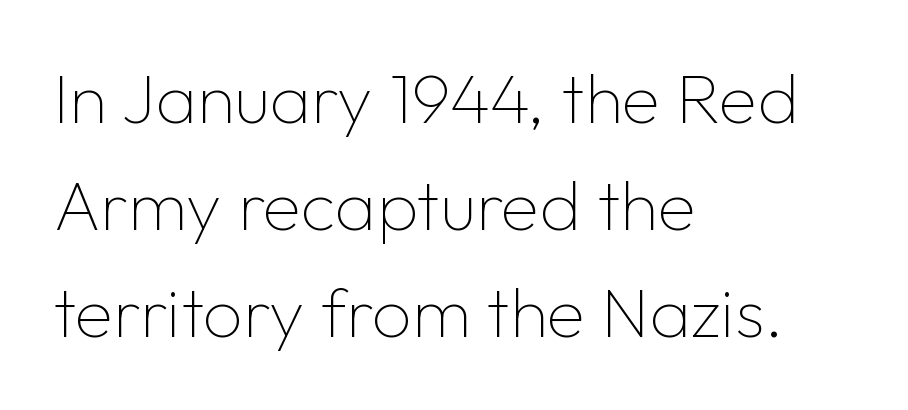
Q: Is the text bold? A: No.
Q: Is the text italic (slanted)? A: No, it is upright.
Q: Is the typeface a serif or a sans-serif typeface? A: Sans-serif.
Q: Is the text underlined? A: No.
Q: How is the paragraph aligned? A: Left-aligned.
Q: Is the spacing between letters normal or unusually wide? A: Normal.
Q: Is the spacing between lines tight, normal or loose? A: Normal.
Q: Width (condensed, normal, or wide)? A: Normal.
Q: Stroke contrast? A: Low.
Q: x-height? A: Medium.
Q: Monospaced? A: No.
